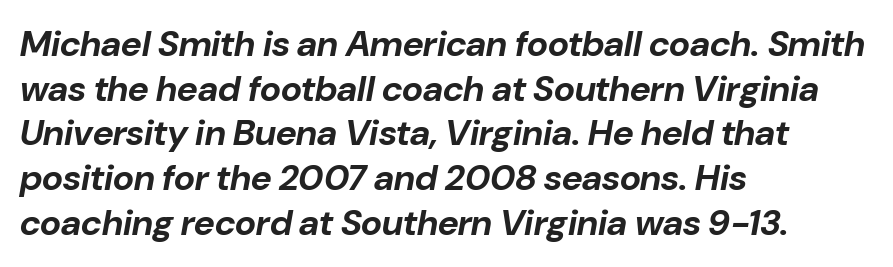
The font's italic variant was chosen for this text. Looks like regular typesetting: each glyph gets only the width it needs. Compared with an ordinary text face, these strokes are far heavier — a full bold. Horizontal alignment here is leftward, the default for most running prose.
